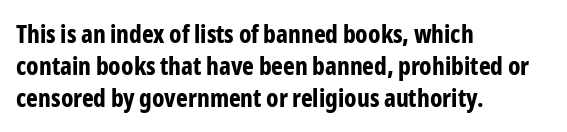
{"italic": "no", "bold": "yes", "underline": "no", "align": "left", "line_spacing": "normal", "line_spacing_ratio": 1.29, "letter_spacing": "normal", "letter_spacing_em": 0.0, "glyph_px": 25}
